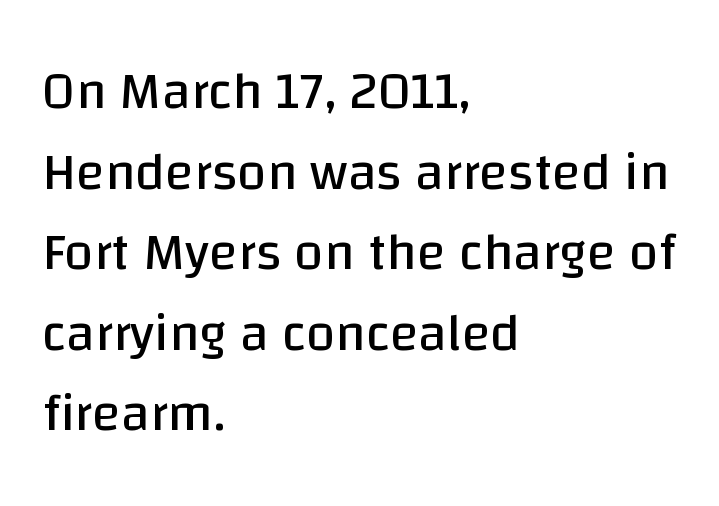
This rendering employs a face without finishing strokes, i.e., a sans-serif. Decoration check: the copy has no underline. The rendering anchors every line to the left-hand side. Spacing between characters is what you'd get straight out of the box. Vertical strokes here are truly vertical.
